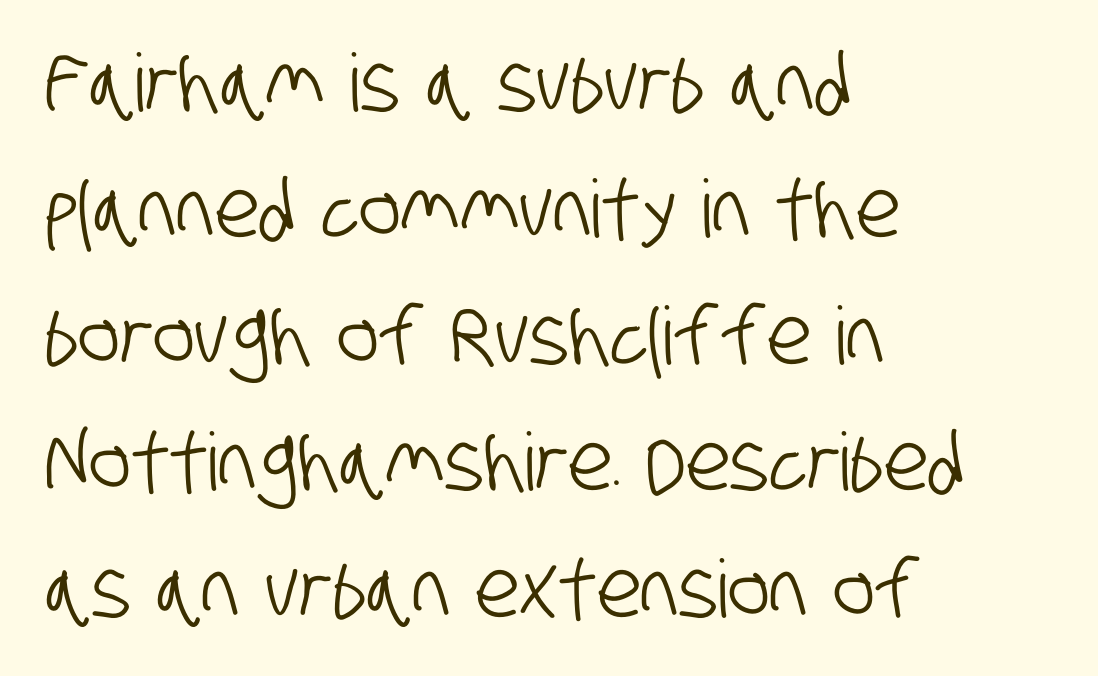
{"serif": "no", "width": "condensed", "stroke_contrast": "low", "x_height": "large", "monospaced": "no", "underline": "no", "align": "left", "line_spacing": "normal", "line_spacing_ratio": 1.58, "letter_spacing": "normal", "letter_spacing_em": 0.0, "glyph_px": 80}
